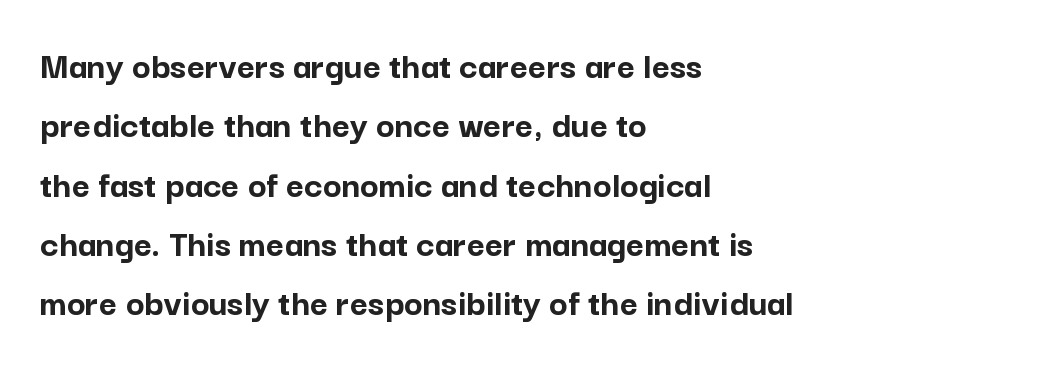
You could not count columns in this text — the font is proportionally spaced. Beneath every word, the page is bare. Chunky letters — that's bold for sure. Successive baselines arrive at the customary interval. How are the letters spaced? Ordinarily, with no added tracking.
